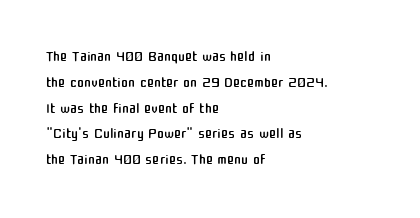
Q: Is the text bold? A: No.
Q: Is the text italic (slanted)? A: No, it is upright.
Q: Is the text underlined? A: No.
Q: How is the paragraph aligned? A: Left-aligned.
Q: Is the spacing between letters normal or unusually wide? A: Normal.
